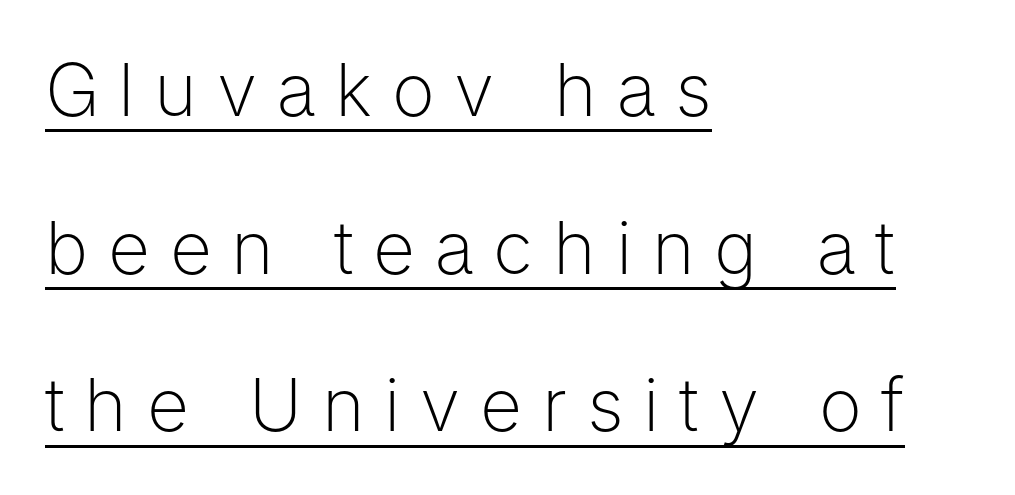
The image shows 73 px light sans-serif type, upright; set left-aligned, loose line spacing (2.16x), unusually wide letter spacing (+0.27 em), underlined; low stroke contrast and a medium x-height.
